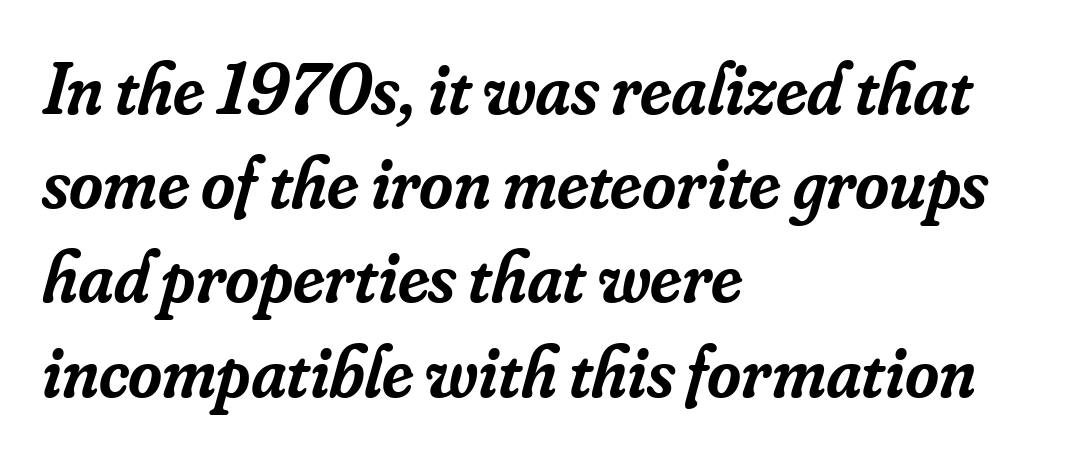
{"serif": "yes", "italic": "yes", "lean": "right", "slant_degrees": 16, "bold": "semi", "weight": "semibold", "width": "normal", "stroke_contrast": "low", "x_height": "small", "monospaced": "no", "underline": "no", "align": "left", "line_spacing": "normal", "line_spacing_ratio": 1.29, "letter_spacing": "normal", "letter_spacing_em": 0.0, "glyph_px": 73}
